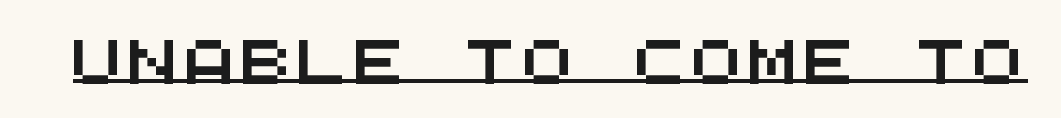
Has an underline been added? It has. The letters march in equal steps, a hallmark of fixed-pitch type. The typeface chosen for these lines omits serifs.
